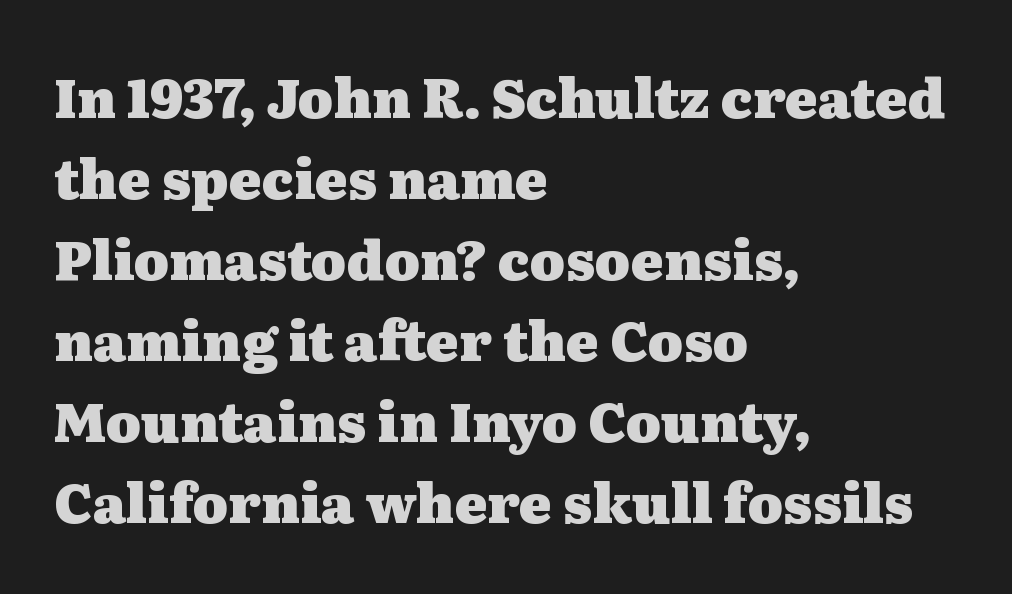
Check the space under the baseline: it is left empty. Do the characters align in a grid? No, the font is proportional. The font's upright variant was chosen for this text. The text block is weighted toward the left margin, trailing off unevenly rightward.
